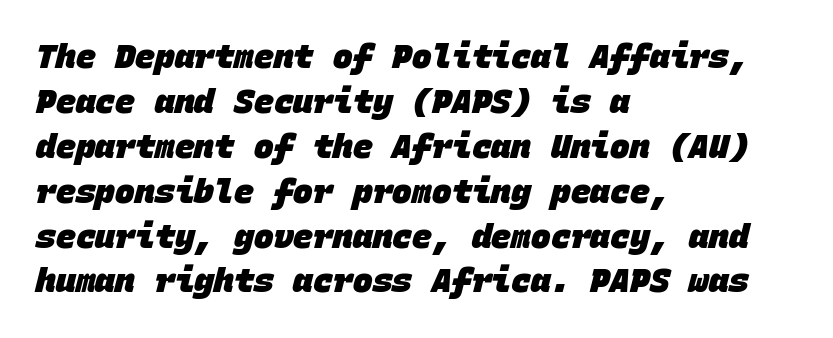
{"serif": "no", "bold": "yes", "weight": "heavy", "width": "normal", "stroke_contrast": "low", "x_height": "large", "monospaced": "yes", "underline": "no", "align": "left", "line_spacing": "normal", "line_spacing_ratio": 1.36, "letter_spacing": "normal", "letter_spacing_em": 0.0, "glyph_px": 33}
